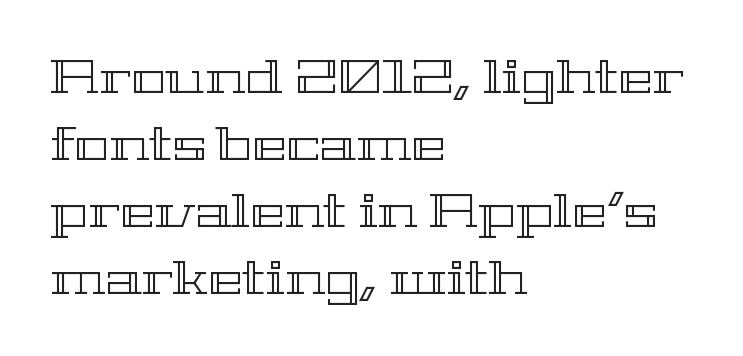
The rag falls on the right side of this text block. These lines are rendered in a variable-pitch font. This sample uses an upright cut, with every glyph sitting square on the baseline. Caption: standard tracking, unaltered. The string is rendered with underlining switched off.
